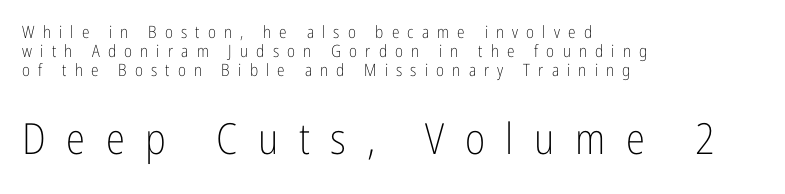
Q: Is the text bold? A: No.
Q: Is the text italic (slanted)? A: No, it is upright.
Q: Is the typeface a serif or a sans-serif typeface? A: Sans-serif.
Q: Is the text underlined? A: No.
Q: How is the paragraph aligned? A: Left-aligned.
Q: Is the spacing between letters normal or unusually wide? A: Unusually wide.
Q: Is the spacing between lines tight, normal or loose? A: Tight.
Q: Which block of text is set in a larger size, the first (top) or the second (bottom)? A: The second (bottom) one.
Q: Width (condensed, normal, or wide)? A: Condensed.
Q: Stroke contrast? A: Low.
Q: x-height? A: Medium.
Q: Monospaced? A: No.
